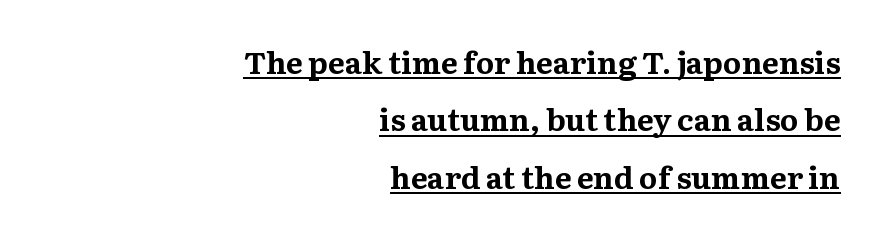
Q: Is the text bold? A: Yes.
Q: Is the text italic (slanted)? A: No, it is upright.
Q: Is the typeface a serif or a sans-serif typeface? A: Serif.
Q: Is the text underlined? A: Yes.
Q: How is the paragraph aligned? A: Right-aligned.
Q: Is the spacing between letters normal or unusually wide? A: Normal.
Q: Width (condensed, normal, or wide)? A: Normal.
Q: Stroke contrast? A: Medium.
Q: x-height? A: Medium.
Q: Monospaced? A: No.
